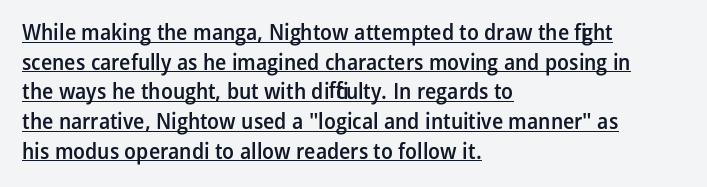
Caption: standard tracking, unaltered. Regarding leading, the lines here are spaced in the standard way. This sample carries an underscore along the baseline area. Caption: multi-line text, flush left, ragged right. Every stem runs plumb, perpendicular to the baseline.
